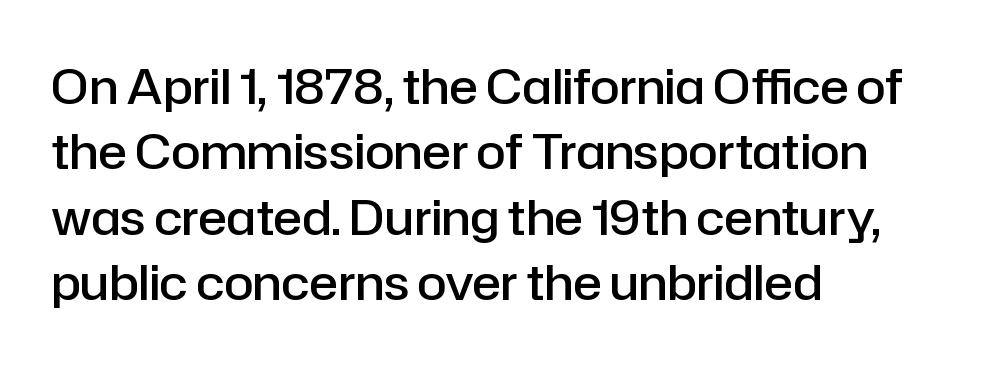
Q: Is the text bold? A: Semi-bold.
Q: Is the text italic (slanted)? A: No, it is upright.
Q: Is the typeface a serif or a sans-serif typeface? A: Sans-serif.
Q: Is the text underlined? A: No.
Q: How is the paragraph aligned? A: Left-aligned.
Q: Is the spacing between letters normal or unusually wide? A: Normal.
Q: Is the spacing between lines tight, normal or loose? A: Normal.
Q: Width (condensed, normal, or wide)? A: Normal.
Q: Stroke contrast? A: Low.
Q: x-height? A: Medium.
Q: Monospaced? A: No.
